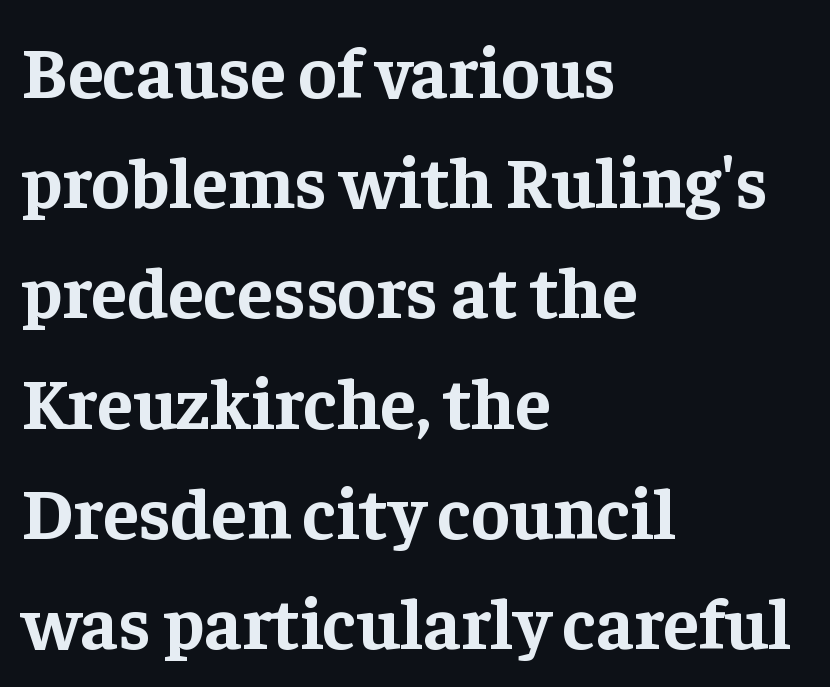
{"serif": "yes", "italic": "no", "bold": "yes", "weight": "bold", "width": "normal", "stroke_contrast": "low", "x_height": "medium", "monospaced": "no", "underline": "no", "align": "left", "line_spacing": "normal", "line_spacing_ratio": 1.51, "letter_spacing": "normal", "letter_spacing_em": 0.0, "glyph_px": 73}
